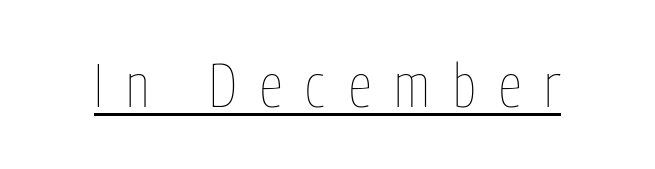
Q: Is the text bold? A: No.
Q: Is the text italic (slanted)? A: No, it is upright.
Q: Is the text underlined? A: Yes.
Q: Is the spacing between letters normal or unusually wide? A: Unusually wide.
Q: Width (condensed, normal, or wide)? A: Condensed.
Q: Stroke contrast? A: Low.
Q: x-height? A: Medium.
Q: Monospaced? A: No.
